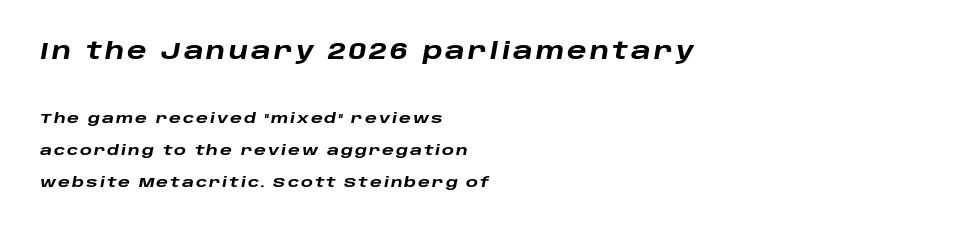
{"italic": "yes", "lean": "right", "slant_degrees": 10, "bold": "yes", "underline": "no", "align": "left", "line_spacing": "loose", "line_spacing_ratio": 2.29, "larger_block": "first", "size_ratio": 1.64, "glyph_px": 23}
